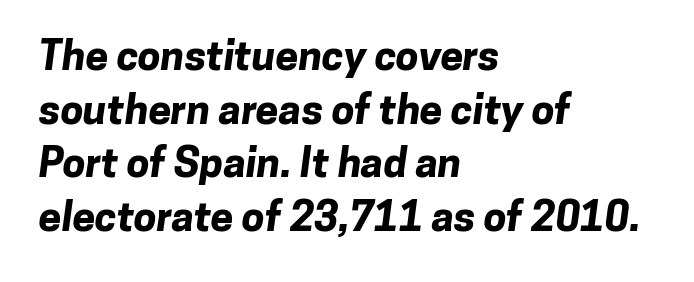
{"serif": "no", "bold": "yes", "weight": "bold", "width": "normal", "stroke_contrast": "low", "x_height": "medium", "monospaced": "no", "underline": "no", "align": "left", "line_spacing": "normal", "line_spacing_ratio": 1.31, "letter_spacing": "normal", "letter_spacing_em": 0.0, "glyph_px": 41}
